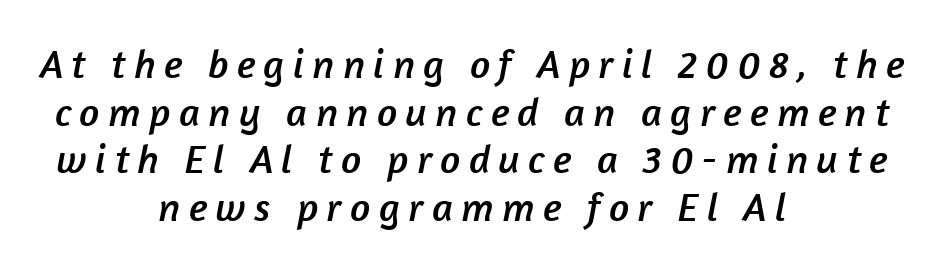
Q: Is the typeface a serif or a sans-serif typeface? A: Sans-serif.
Q: Is the text underlined? A: No.
Q: How is the paragraph aligned? A: Centered.
Q: Is the spacing between letters normal or unusually wide? A: Unusually wide.
Q: Width (condensed, normal, or wide)? A: Normal.
Q: Stroke contrast? A: Low.
Q: x-height? A: Medium.
Q: Monospaced? A: No.
